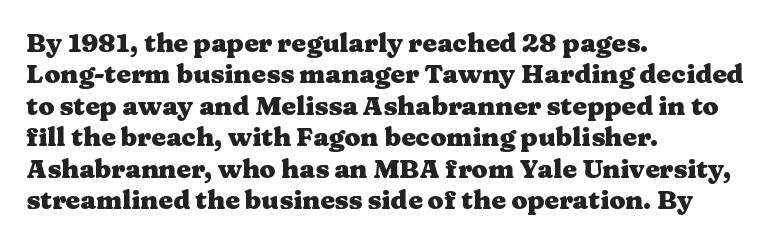
The image shows 26 px bold type, upright; set left-aligned, line spacing 1.21x, normal letter spacing, not underlined.
